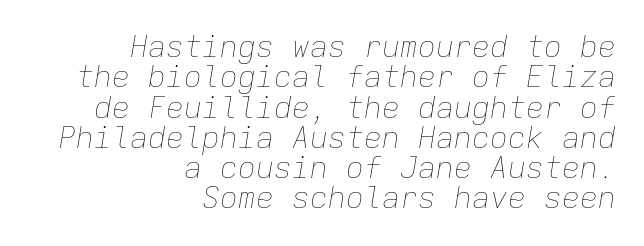
The image shows 30 px thin type, italic (leaning right), monospaced; set right-aligned, tight line spacing (1.01x), normal letter spacing, not underlined; low stroke contrast and a medium x-height.
